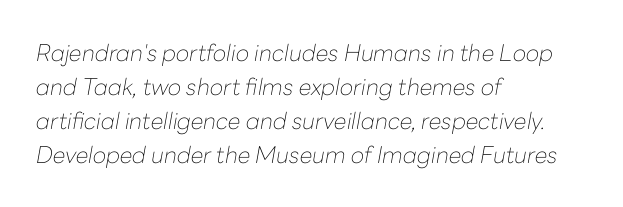
Q: Is the text bold? A: No.
Q: Is the text italic (slanted)? A: Yes, it leans right by about 10 degrees.
Q: Is the text underlined? A: No.
Q: How is the paragraph aligned? A: Left-aligned.
Q: Is the spacing between letters normal or unusually wide? A: Normal.
Q: Is the spacing between lines tight, normal or loose? A: Normal.
